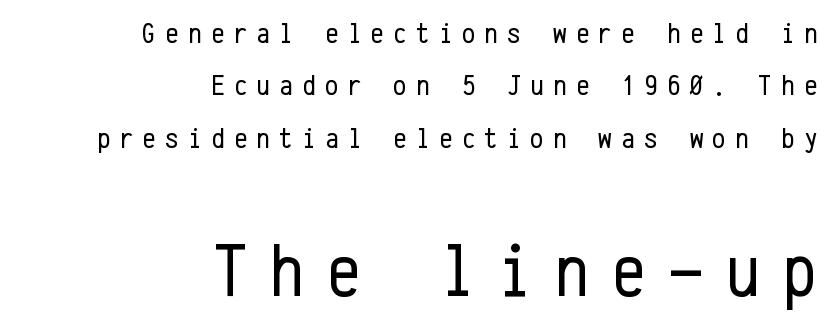
The image shows 75 px regular-weight, condensed sans-serif type, upright, monospaced; set right-aligned, line spacing 1.75x, unusually wide letter spacing (+0.31 em), not underlined; the second (bottom) block is 2.5x larger; low stroke contrast and a medium x-height.
